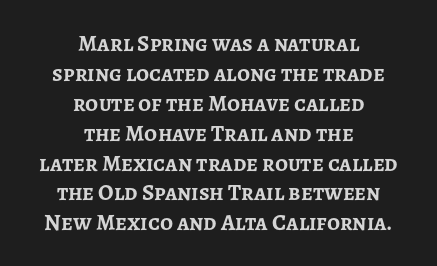
Q: Is the text bold? A: Yes.
Q: Is the text italic (slanted)? A: No, it is upright.
Q: Is the text underlined? A: No.
Q: How is the paragraph aligned? A: Centered.
Q: Is the spacing between letters normal or unusually wide? A: Normal.
Q: Is the spacing between lines tight, normal or loose? A: Normal.
